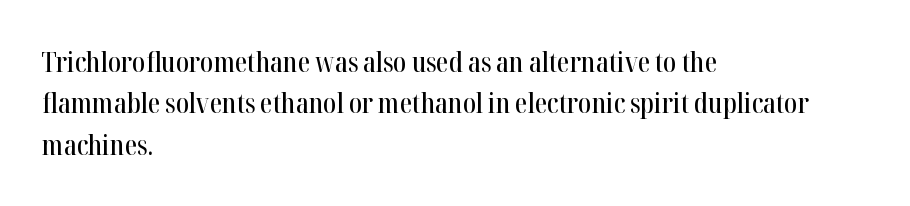
{"serif": "yes", "italic": "no", "width": "condensed", "stroke_contrast": "high", "x_height": "medium", "monospaced": "no", "underline": "no", "align": "left", "line_spacing": "normal", "line_spacing_ratio": 1.48, "letter_spacing": "normal", "letter_spacing_em": 0.0, "glyph_px": 28}
